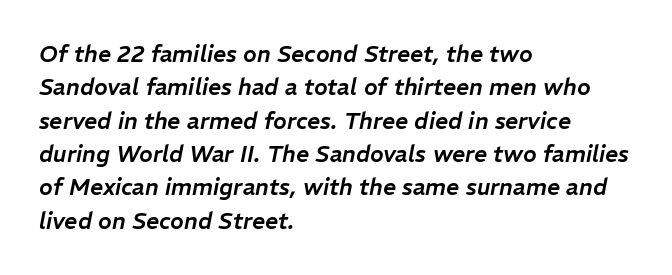
Q: Is the text italic (slanted)? A: Yes, it leans right by about 11 degrees.
Q: Is the text underlined? A: No.
Q: How is the paragraph aligned? A: Left-aligned.
Q: Is the spacing between letters normal or unusually wide? A: Normal.
Q: Is the spacing between lines tight, normal or loose? A: Normal.
